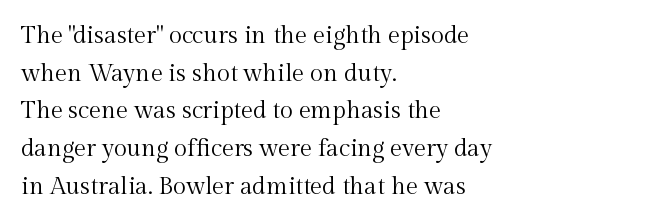
{"italic": "no", "bold": "no", "underline": "no", "align": "left", "line_spacing": "normal", "line_spacing_ratio": 1.57, "letter_spacing": "normal", "letter_spacing_em": 0.0, "glyph_px": 24}
